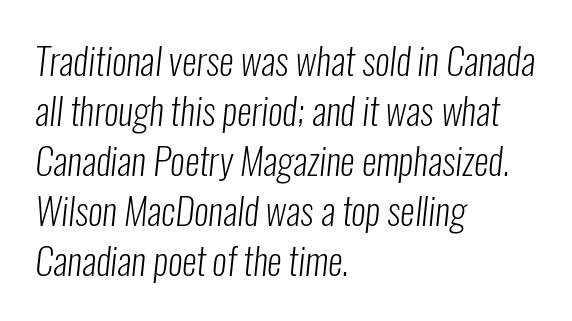
Q: Is the text bold? A: No.
Q: Is the typeface a serif or a sans-serif typeface? A: Sans-serif.
Q: Is the text underlined? A: No.
Q: How is the paragraph aligned? A: Left-aligned.
Q: Is the spacing between letters normal or unusually wide? A: Normal.
Q: Is the spacing between lines tight, normal or loose? A: Normal.
Q: Width (condensed, normal, or wide)? A: Condensed.
Q: Stroke contrast? A: Low.
Q: x-height? A: Medium.
Q: Monospaced? A: No.
